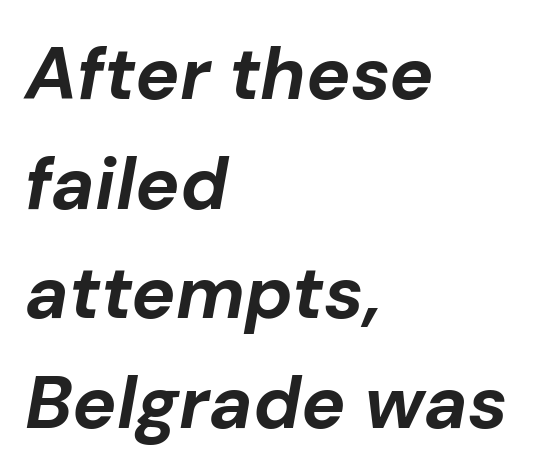
The image shows 74 px bold type, italic (leaning right); set left-aligned, normal line spacing (1.48x), normal letter spacing, not underlined; low stroke contrast and a medium x-height.
